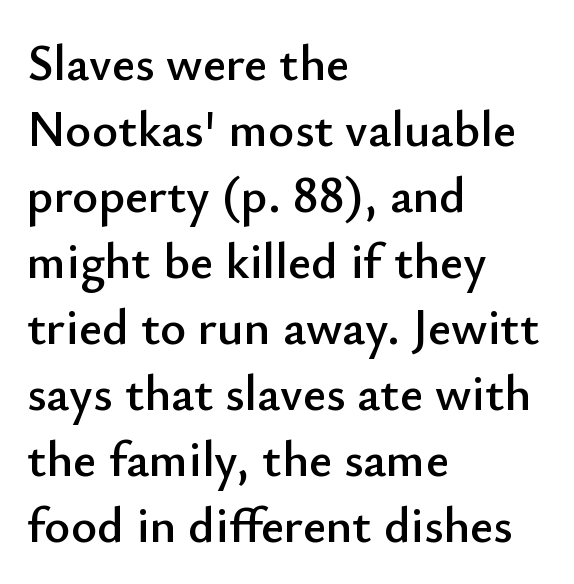
{"serif": "no", "italic": "no", "width": "normal", "stroke_contrast": "low", "x_height": "small", "monospaced": "no", "underline": "no", "align": "left", "line_spacing": "normal", "line_spacing_ratio": 1.32, "letter_spacing": "normal", "letter_spacing_em": 0.0, "glyph_px": 50}
